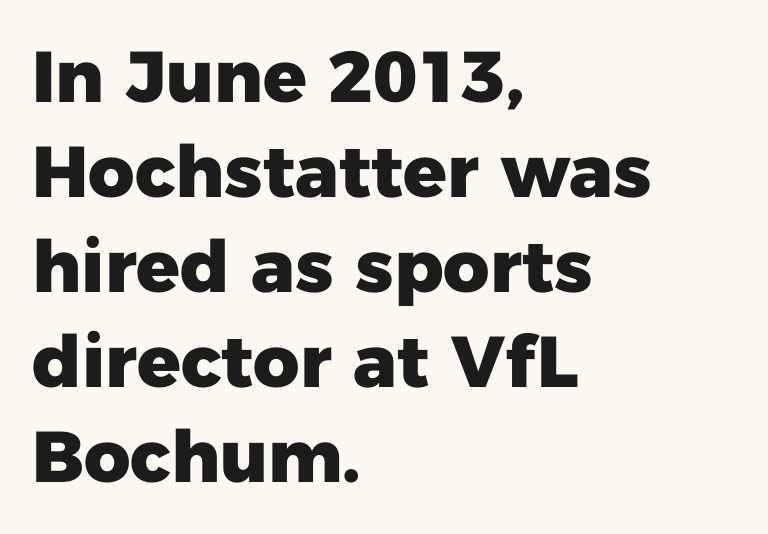
{"serif": "no", "italic": "no", "bold": "yes", "weight": "heavy", "width": "normal", "stroke_contrast": "low", "x_height": "medium", "monospaced": "no", "underline": "no", "align": "left", "line_spacing": "normal", "line_spacing_ratio": 1.32, "letter_spacing": "normal", "letter_spacing_em": 0.0, "glyph_px": 72}
